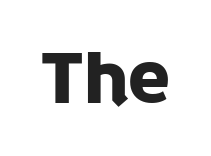
{"serif": "no", "italic": "no", "width": "normal", "stroke_contrast": "low", "x_height": "large", "monospaced": "no", "underline": "no", "letter_spacing": "normal", "letter_spacing_em": 0.0, "glyph_px": 79}
